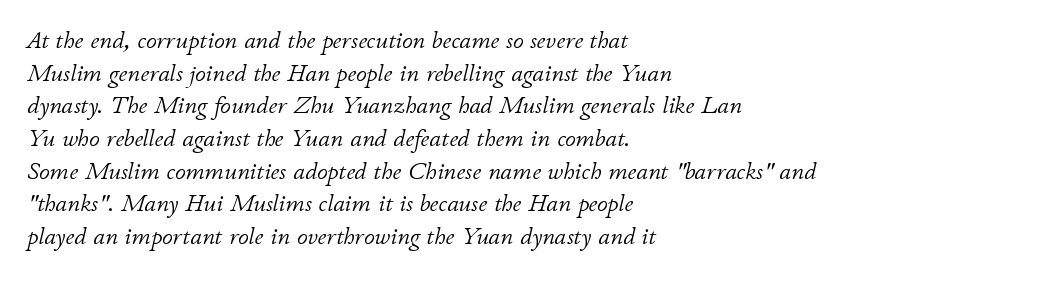
Q: Is the text bold? A: No.
Q: Is the text italic (slanted)? A: Yes, it leans right by about 11 degrees.
Q: Is the text underlined? A: No.
Q: How is the paragraph aligned? A: Left-aligned.
Q: Is the spacing between letters normal or unusually wide? A: Normal.
Q: Is the spacing between lines tight, normal or loose? A: Normal.
